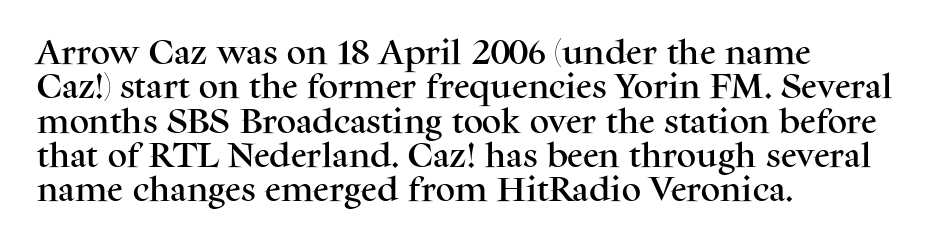
The image shows 27 px text type, upright; set left-aligned, normal line spacing (1.27x), normal letter spacing, not underlined.
